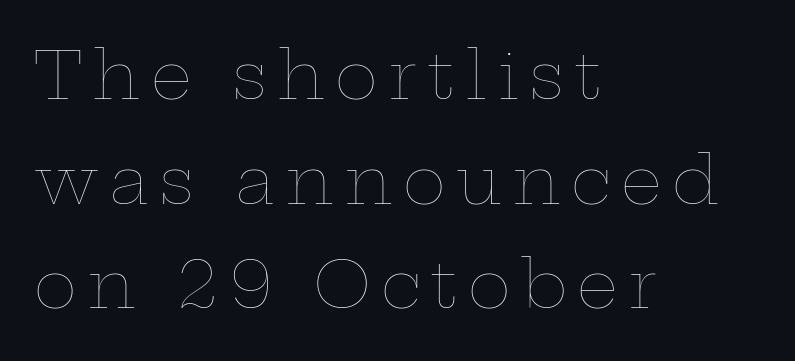
No extra ink here — the face is not bold. Posture: upright roman. Honestly, there is no underline to notice here at all. Varying glyph widths throughout — classic text-font behaviour. Notice how descenders clear the ascenders below comfortably — that's standard leading. The paragraph has a hard left edge and a soft right edge.
